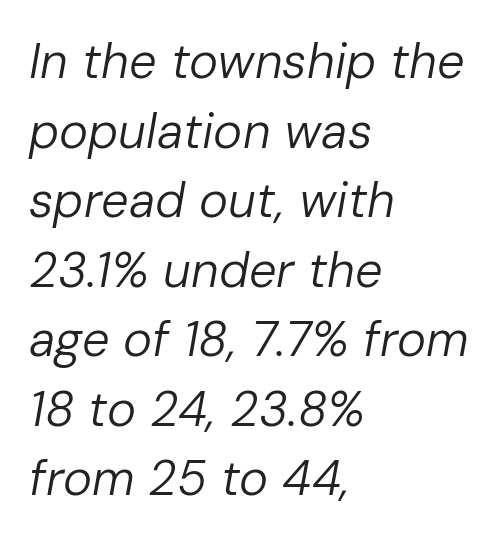
{"italic": "yes", "lean": "right", "slant_degrees": 10, "bold": "no", "weight": "regular", "width": "normal", "stroke_contrast": "low", "x_height": "medium", "monospaced": "no", "underline": "no", "align": "left", "line_spacing": "normal", "line_spacing_ratio": 1.42, "letter_spacing": "normal", "letter_spacing_em": 0.0, "glyph_px": 49}
